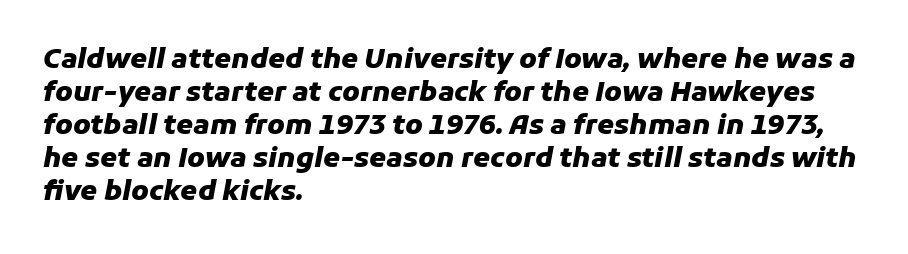
Q: Is the text bold? A: Yes.
Q: Is the text italic (slanted)? A: Yes, it leans right by about 11 degrees.
Q: Is the text underlined? A: No.
Q: How is the paragraph aligned? A: Left-aligned.
Q: Is the spacing between letters normal or unusually wide? A: Normal.
